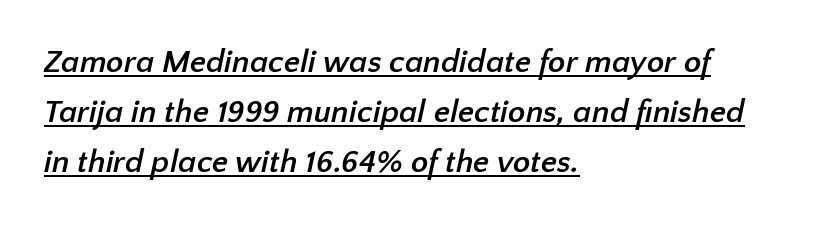
{"serif": "no", "bold": "yes", "weight": "semibold", "width": "normal", "stroke_contrast": "low", "x_height": "medium", "monospaced": "no", "underline": "yes", "align": "left", "line_spacing": "normal", "line_spacing_ratio": 1.56, "letter_spacing": "normal", "letter_spacing_em": 0.0, "glyph_px": 32}
